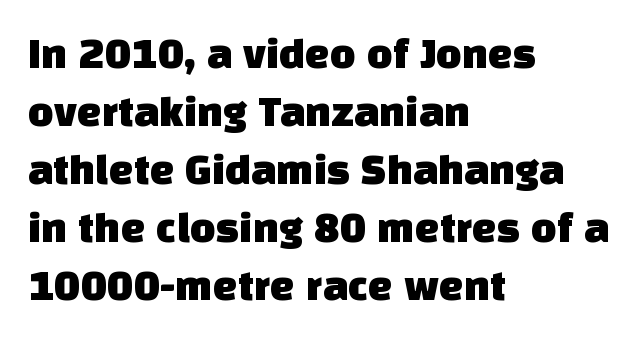
{"serif": "no", "width": "normal", "stroke_contrast": "low", "x_height": "large", "monospaced": "no", "underline": "no", "align": "left", "line_spacing": "normal", "line_spacing_ratio": 1.32, "letter_spacing": "normal", "letter_spacing_em": 0.0, "glyph_px": 44}
